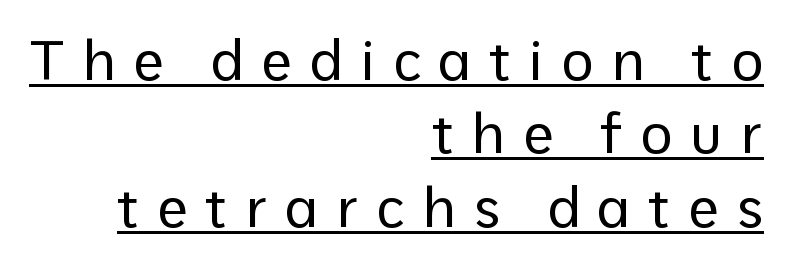
Regarding serifs, this sample does without them. The typesetting does not lean heavy: it is not bold. Successive baselines arrive at the customary interval. Substantial extra tracking has been applied to these lines. The face used here is proportionally spaced, like ordinary book or web type.
